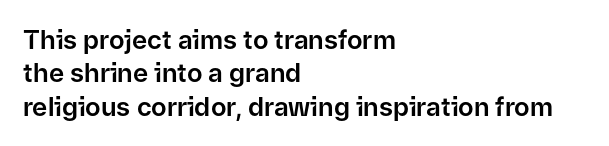
{"italic": "no", "underline": "no", "align": "left", "line_spacing": "normal", "line_spacing_ratio": 1.28, "letter_spacing": "normal", "letter_spacing_em": 0.0, "glyph_px": 26}
